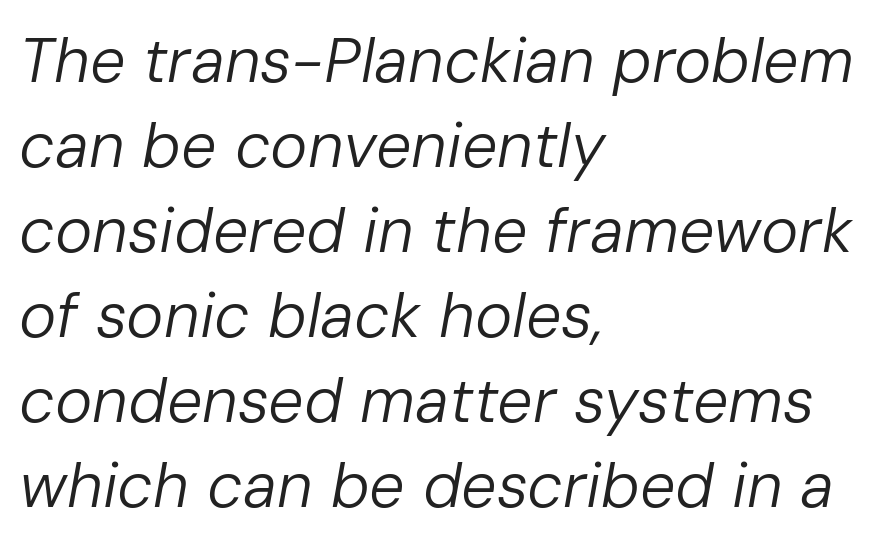
The image shows 63 px regular-weight type, italic (leaning right); set left-aligned, normal line spacing (1.35x), normal letter spacing, not underlined; low stroke contrast and a medium x-height.
